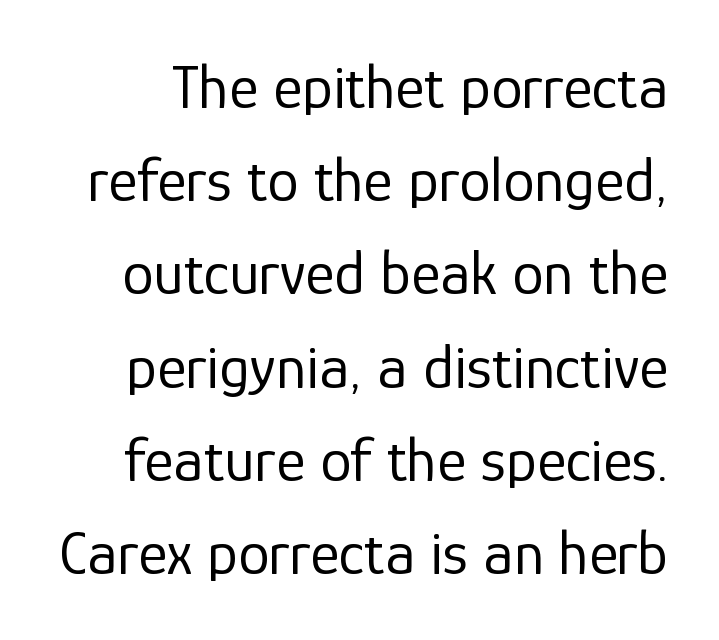
The image shows 63 px regular-weight sans-serif type, upright; set normal line spacing (1.48x), normal letter spacing, not underlined; low stroke contrast and a medium x-height.
